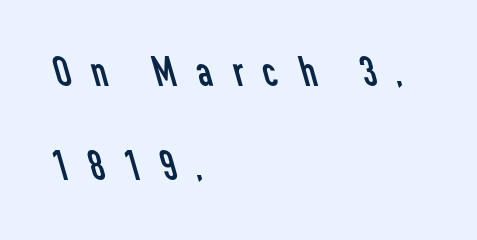
Look at the tracking — it's clearly loosened, letters drifting apart. Successive baselines arrive slowly, with a big drop between each. Stroke mass is kept to a normal reading level or below. Quick note: underline off. If you drew a ruler down the left edge, every line would touch it. Font category for this specimen: sans-serif.
